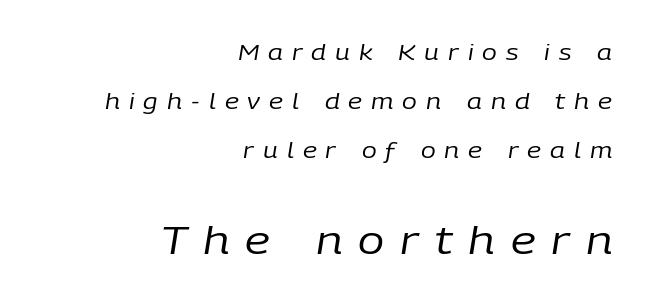
The image shows 39 px regular-weight type, italic (leaning right); set right-aligned, loose line spacing (2.23x), unusually wide letter spacing (+0.41 em), not underlined; the second (bottom) block is 1.77x larger; low stroke contrast and a medium x-height.
